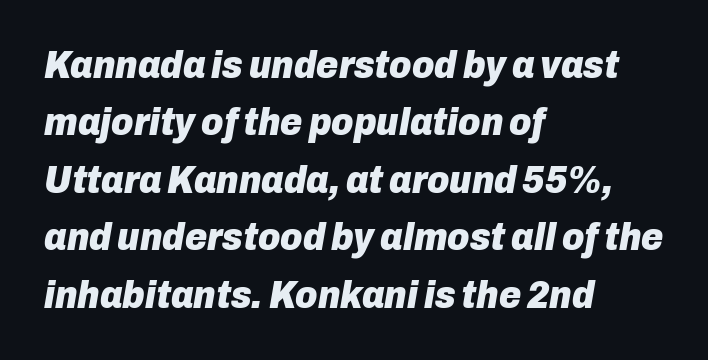
Strong, thick strokes mark this as bold type. The rendering applies a slant to the glyphs. The lines sit at an ordinary, default distance from one another. The lines are quadded left. The letters sit at their default tracking, neither squeezed nor spread.
